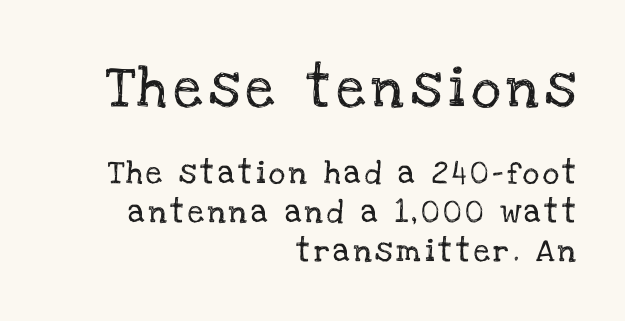
Horizontal alignment here is rightward, an uncommon choice for prose. Does the lettering tilt? It doesn't — this is upright. The zone under the glyphs is completely vacant. The composition opens big and finishes small. Is this a fixed-width face? No — the glyphs have proportional, varying widths. Baseline-to-baseline distance is the conventional proportion of letter height.
